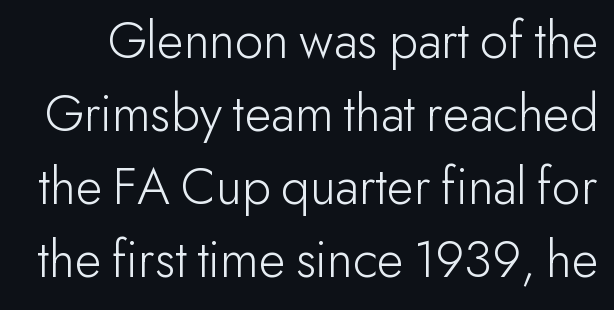
{"serif": "no", "italic": "no", "bold": "no", "weight": "light", "width": "normal", "stroke_contrast": "low", "x_height": "small", "monospaced": "no", "underline": "no", "line_spacing": "normal", "line_spacing_ratio": 1.33, "letter_spacing": "normal", "letter_spacing_em": 0.0, "glyph_px": 55}
